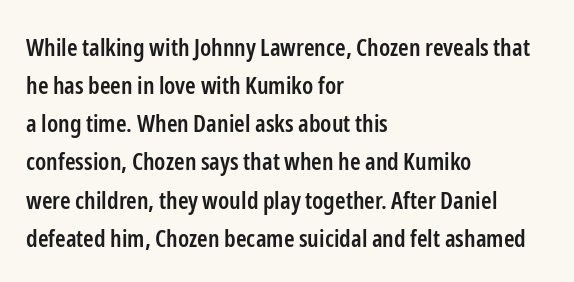
{"italic": "no", "bold": "semi", "underline": "no", "align": "left", "line_spacing": "normal", "line_spacing_ratio": 1.59, "letter_spacing": "normal", "letter_spacing_em": 0.0, "glyph_px": 24}
